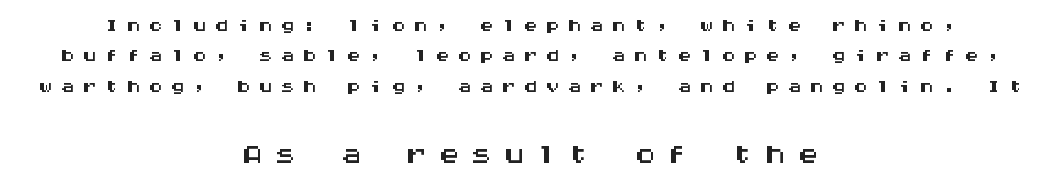
The image shows 43 px wide sans-serif type, upright, monospaced; set centered, tight line spacing (1.05x), unusually wide letter spacing (+0.26 em), not underlined; the second (bottom) block is 1.48x larger; medium stroke contrast and a large x-height.
